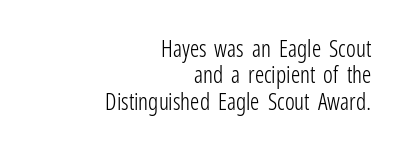
Q: Is the text bold? A: No.
Q: Is the text italic (slanted)? A: No, it is upright.
Q: Is the text underlined? A: No.
Q: How is the paragraph aligned? A: Right-aligned.
Q: Is the spacing between letters normal or unusually wide? A: Normal.
Q: Is the spacing between lines tight, normal or loose? A: Tight.
